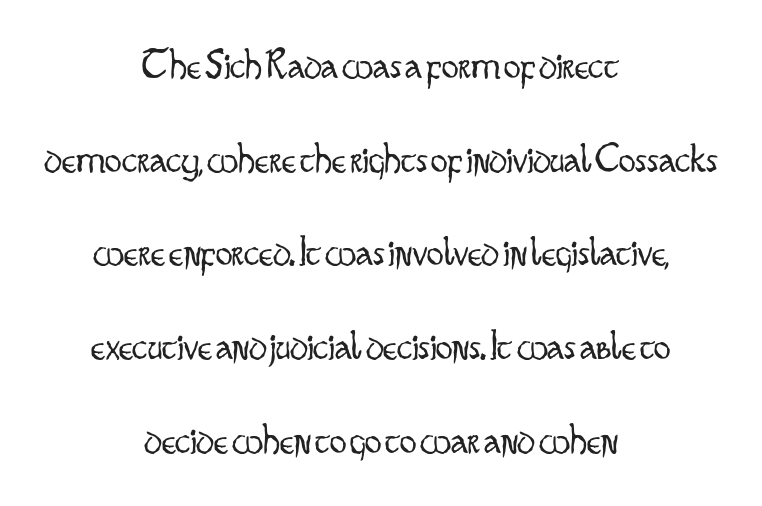
The face used here is a sans, in the tradition of grotesques and geometrics. Plain, unruled lines of type. Unbolded letterforms with no extra heft. The letters advance in unequal steps, a hallmark of proportional type. One-word summary of the alignment: center.
